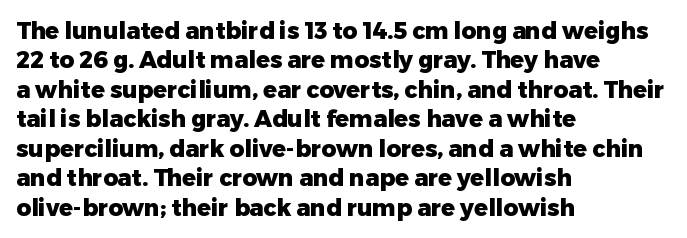
In terms of posture, this sample is upright. Whoever set this chose a conventional vertical rhythm. The space directly below the letters is spotless. A typesetter would call this zero additional tracking.
